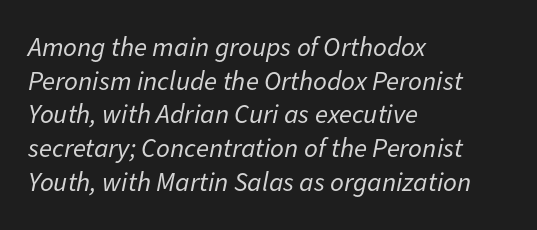
Q: Is the text bold? A: No.
Q: Is the text italic (slanted)? A: Yes, it leans right by about 11 degrees.
Q: Is the text underlined? A: No.
Q: How is the paragraph aligned? A: Left-aligned.
Q: Is the spacing between letters normal or unusually wide? A: Normal.
Q: Is the spacing between lines tight, normal or loose? A: Normal.
